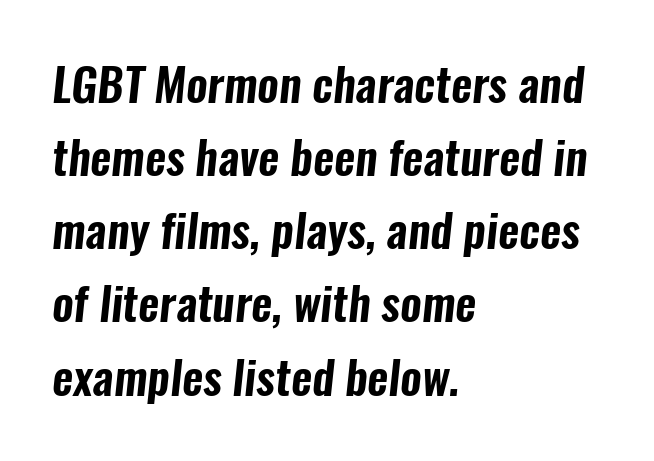
Glyph-to-glyph distance matches everyday printed text. Lines of text with bare space underneath. Here the designer chose a conventional face with non-uniform glyph widths. The leading is moderate, giving the passage an even texture. Is this a sans? Yes — the strokes have no serifs.
